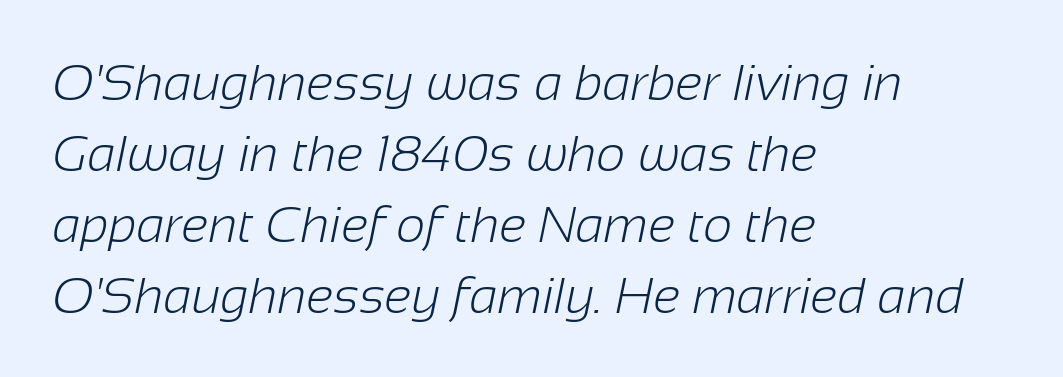
The image shows 51 px light sans-serif type; set left-aligned, normal line spacing (1.39x), normal letter spacing, not underlined; low stroke contrast and a medium x-height.
